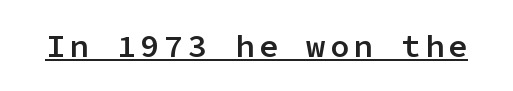
Q: Is the text bold? A: Semi-bold.
Q: Is the text italic (slanted)? A: No, it is upright.
Q: Is the typeface a serif or a sans-serif typeface? A: Sans-serif.
Q: Is the text underlined? A: Yes.
Q: Width (condensed, normal, or wide)? A: Normal.
Q: Stroke contrast? A: Low.
Q: x-height? A: Medium.
Q: Monospaced? A: Yes.
